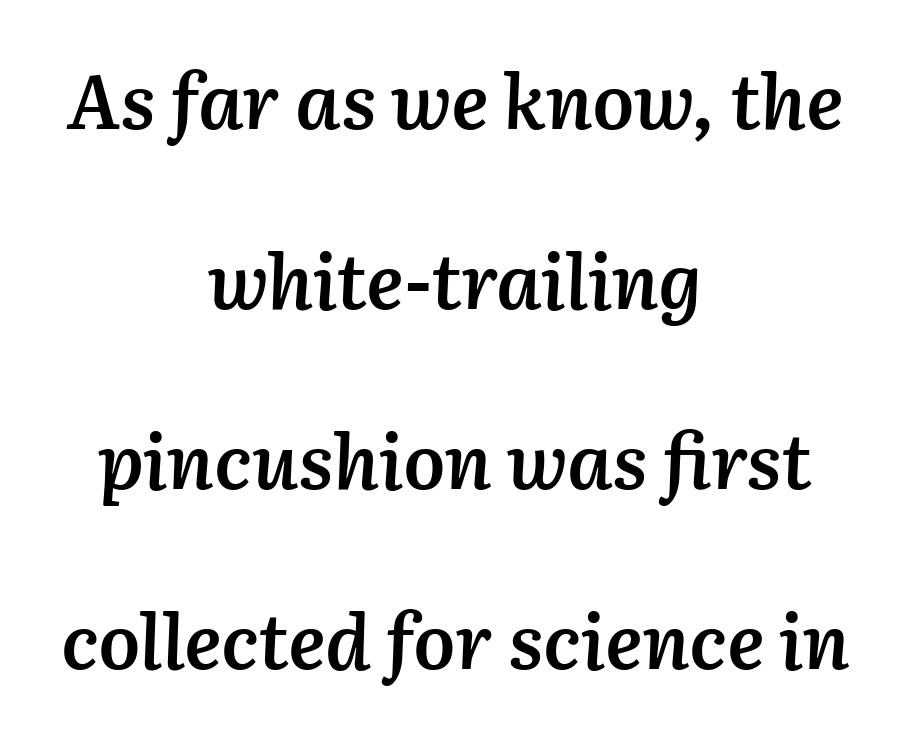
Q: Is the text bold? A: Semi-bold.
Q: Is the text italic (slanted)? A: Yes, it leans right by about 2 degrees.
Q: Is the text underlined? A: No.
Q: How is the paragraph aligned? A: Centered.
Q: Is the spacing between letters normal or unusually wide? A: Normal.
Q: Is the spacing between lines tight, normal or loose? A: Loose.
Q: Width (condensed, normal, or wide)? A: Normal.
Q: Stroke contrast? A: Medium.
Q: x-height? A: Medium.
Q: Monospaced? A: No.
